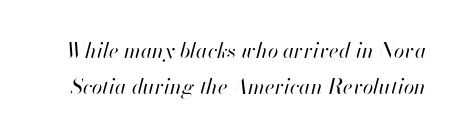
Q: Is the text bold? A: No.
Q: Is the text italic (slanted)? A: Yes, it leans right by about 13 degrees.
Q: Is the text underlined? A: No.
Q: Is the spacing between letters normal or unusually wide? A: Normal.
